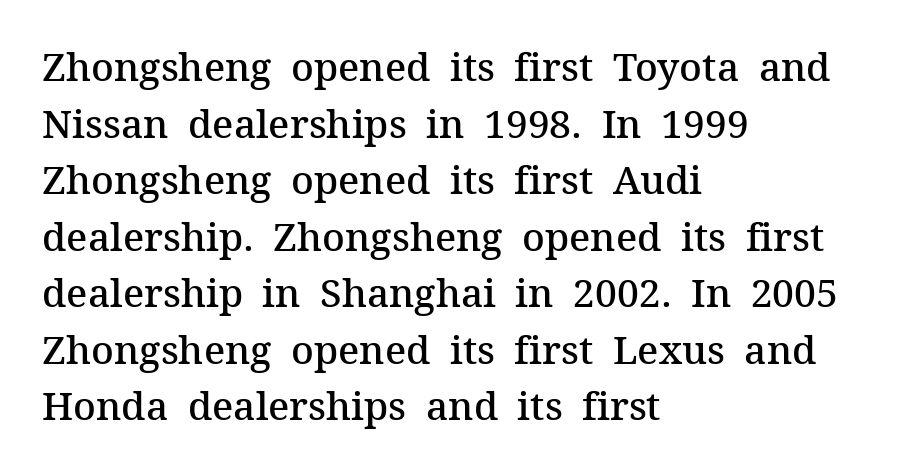
Q: Is the text bold? A: Semi-bold.
Q: Is the text italic (slanted)? A: No, it is upright.
Q: Is the typeface a serif or a sans-serif typeface? A: Serif.
Q: Is the text underlined? A: No.
Q: How is the paragraph aligned? A: Left-aligned.
Q: Is the spacing between letters normal or unusually wide? A: Normal.
Q: Is the spacing between lines tight, normal or loose? A: Normal.
Q: Width (condensed, normal, or wide)? A: Normal.
Q: Stroke contrast? A: Medium.
Q: x-height? A: Medium.
Q: Monospaced? A: No.
